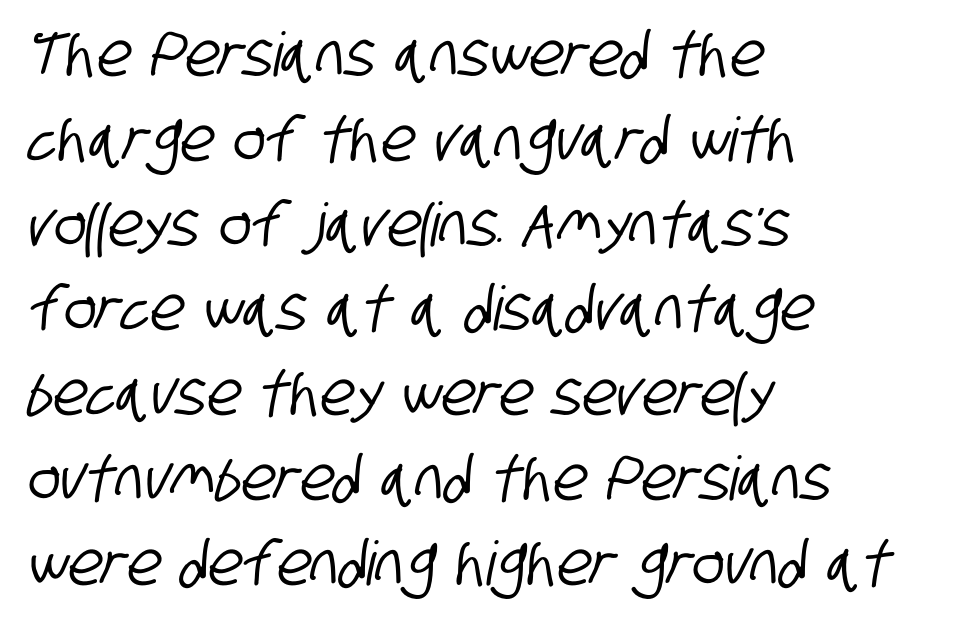
These lines are composed in type without serifs. A normal amount of white space separates one row of letters from the next. This rendering uses left alignment, leaving the right contour irregular. The area under the type is left untouched. The rendering keeps characters at their native spacing. Character widths vary here, with narrow letters taking less room than wide ones.
